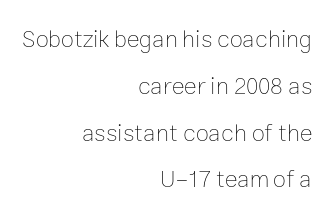
{"italic": "no", "bold": "no", "underline": "no", "align": "right", "line_spacing": "loose", "line_spacing_ratio": 1.95, "letter_spacing": "normal", "letter_spacing_em": 0.0, "glyph_px": 24}
